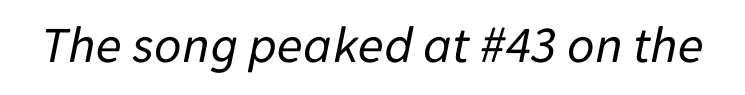
The image shows 53 px regular-weight type, italic (leaning right); set normal letter spacing, not underlined; low stroke contrast and a medium x-height.
